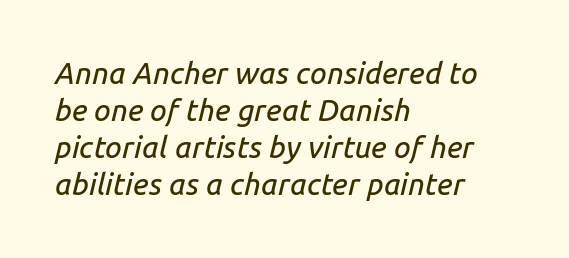
The image shows 30 px text type, italic (leaning right); set left-aligned, line spacing 1.23x, normal letter spacing, not underlined; low stroke contrast and a medium x-height.
